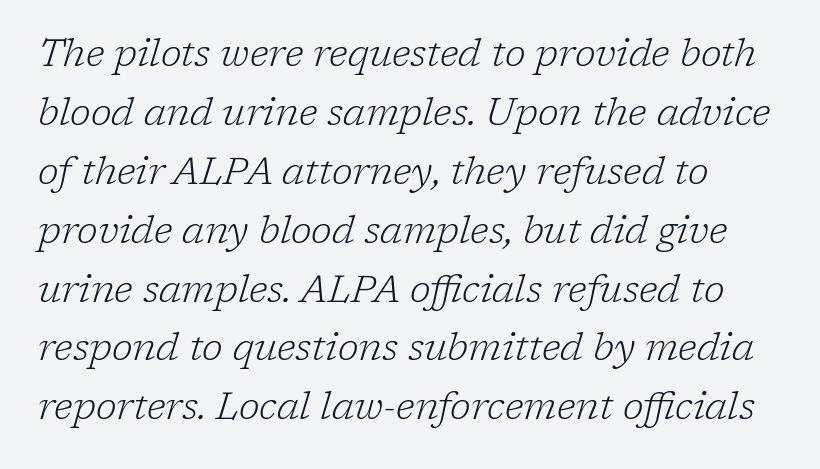
Q: Is the text bold? A: No.
Q: Is the text italic (slanted)? A: Yes, it leans right by about 17 degrees.
Q: Is the typeface a serif or a sans-serif typeface? A: Serif.
Q: Is the text underlined? A: No.
Q: Is the spacing between letters normal or unusually wide? A: Normal.
Q: Is the spacing between lines tight, normal or loose? A: Normal.
Q: Width (condensed, normal, or wide)? A: Normal.
Q: Stroke contrast? A: Low.
Q: x-height? A: Medium.
Q: Monospaced? A: No.
